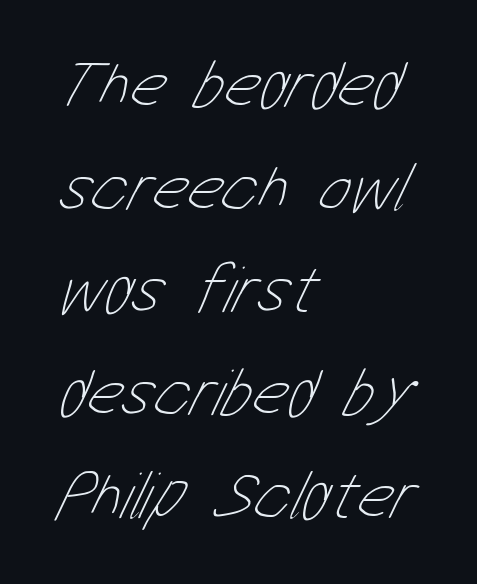
Q: Is the text bold? A: No.
Q: Is the text underlined? A: No.
Q: How is the paragraph aligned? A: Left-aligned.
Q: Is the spacing between letters normal or unusually wide? A: Normal.
Q: Is the spacing between lines tight, normal or loose? A: Normal.
Q: Width (condensed, normal, or wide)? A: Condensed.
Q: Stroke contrast? A: Low.
Q: x-height? A: Medium.
Q: Monospaced? A: No.
